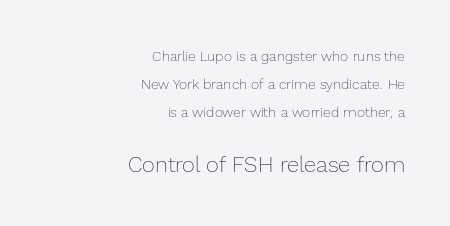
Q: Is the text bold? A: No.
Q: Is the text italic (slanted)? A: No, it is upright.
Q: Is the text underlined? A: No.
Q: How is the paragraph aligned? A: Right-aligned.
Q: Is the spacing between letters normal or unusually wide? A: Normal.
Q: Is the spacing between lines tight, normal or loose? A: Loose.
Q: Which block of text is set in a larger size, the first (top) or the second (bottom)? A: The second (bottom) one.
